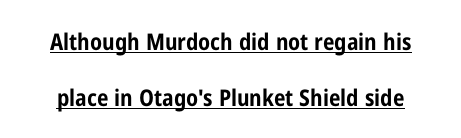
The image shows 23 px bold type, upright; set loose line spacing (2.43x), normal letter spacing, underlined.
